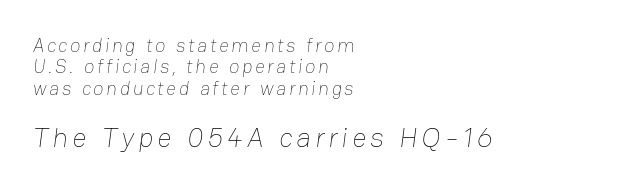
Q: Is the text bold? A: No.
Q: Is the text underlined? A: No.
Q: How is the paragraph aligned? A: Left-aligned.
Q: Is the spacing between lines tight, normal or loose? A: Tight.
Q: Which block of text is set in a larger size, the first (top) or the second (bottom)? A: The second (bottom) one.
Q: Width (condensed, normal, or wide)? A: Normal.
Q: Stroke contrast? A: Low.
Q: x-height? A: Medium.
Q: Monospaced? A: No.
